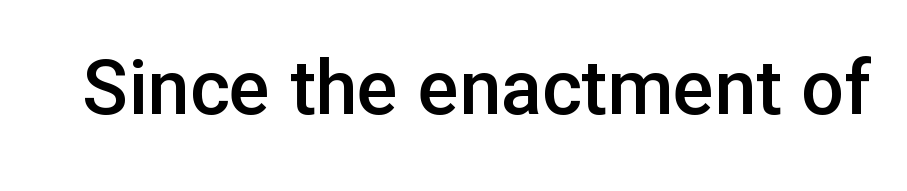
{"serif": "no", "italic": "no", "bold": "semi", "weight": "semibold", "width": "normal", "stroke_contrast": "low", "x_height": "medium", "monospaced": "no", "underline": "no", "letter_spacing": "normal", "letter_spacing_em": 0.0, "glyph_px": 76}
